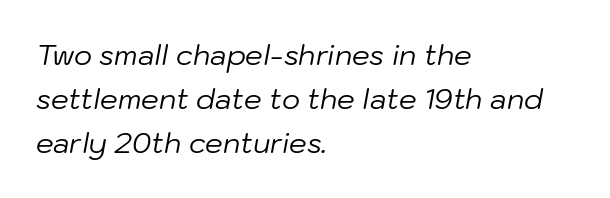
Bare-footed words on every line. The specimen reads as italic at a glance. Evenly set lines give the paragraph a standard silhouette. This sample has the flowing, uneven cadence of proportional lettering.
